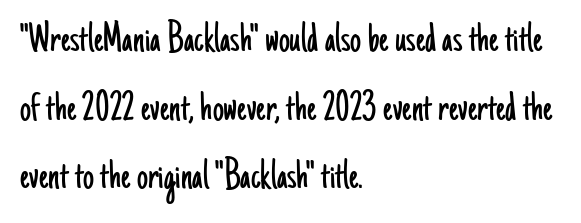
The image shows 44 px light, condensed sans-serif type, upright; set left-aligned, normal line spacing (1.56x), normal letter spacing, not underlined; low stroke contrast and a small x-height.
